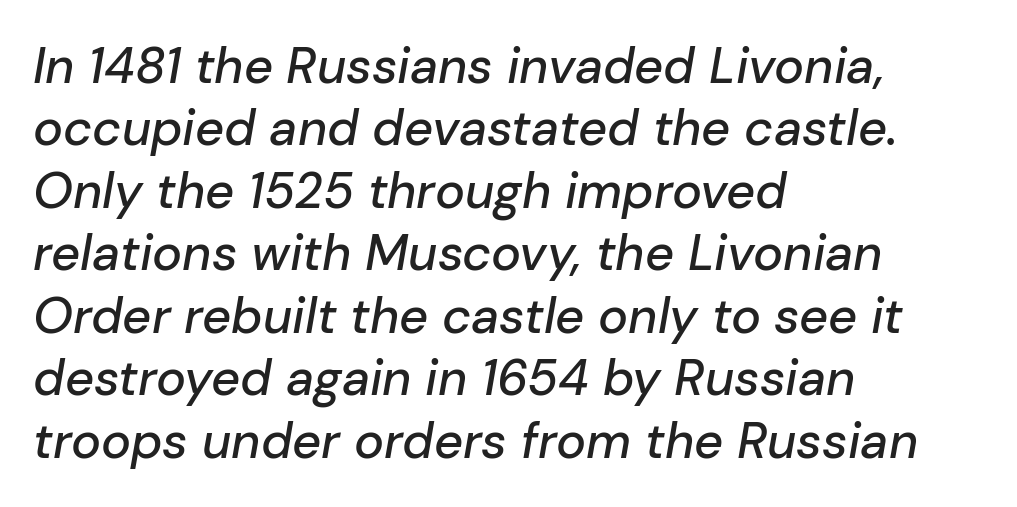
Q: Is the text italic (slanted)? A: Yes, it leans right by about 10 degrees.
Q: Is the text underlined? A: No.
Q: How is the paragraph aligned? A: Left-aligned.
Q: Is the spacing between letters normal or unusually wide? A: Normal.
Q: Is the spacing between lines tight, normal or loose? A: Normal.
Q: Width (condensed, normal, or wide)? A: Normal.
Q: Stroke contrast? A: Low.
Q: x-height? A: Medium.
Q: Monospaced? A: No.
